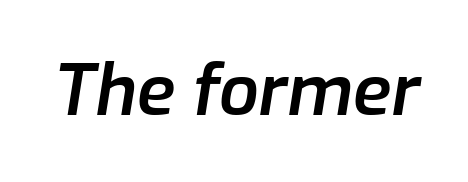
Q: Is the text bold? A: Semi-bold.
Q: Is the text italic (slanted)? A: Yes, it leans right by about 9 degrees.
Q: Is the text underlined? A: No.
Q: Is the spacing between letters normal or unusually wide? A: Normal.
Q: Width (condensed, normal, or wide)? A: Normal.
Q: Stroke contrast? A: Low.
Q: x-height? A: Medium.
Q: Monospaced? A: No.
